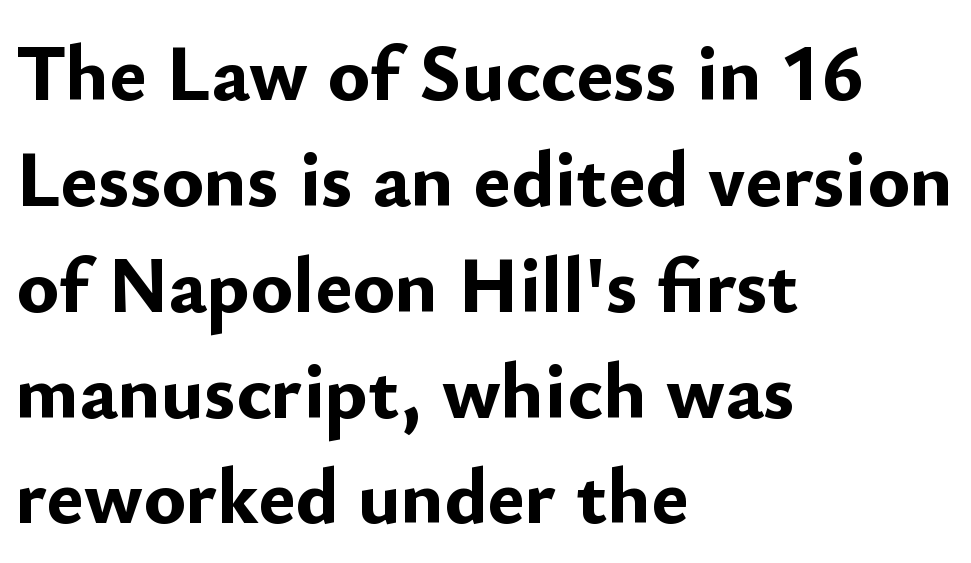
Q: Is the text bold? A: Yes.
Q: Is the text italic (slanted)? A: No, it is upright.
Q: Is the typeface a serif or a sans-serif typeface? A: Sans-serif.
Q: Is the text underlined? A: No.
Q: How is the paragraph aligned? A: Left-aligned.
Q: Is the spacing between letters normal or unusually wide? A: Normal.
Q: Is the spacing between lines tight, normal or loose? A: Normal.
Q: Width (condensed, normal, or wide)? A: Normal.
Q: Stroke contrast? A: Low.
Q: x-height? A: Small.
Q: Monospaced? A: No.
